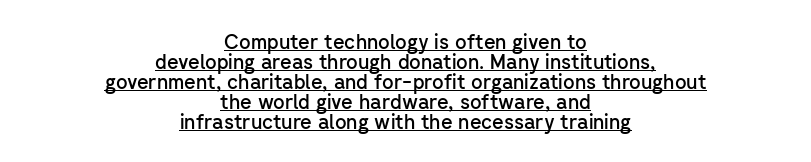
The letters stand straight up with perfectly vertical stems. In terms of leading, this rendering errs on the cramped side. The passage is arranged like a title page — every line centered. Tracking here is standard; glyphs follow each other at the usual distance. Bold? Not quite — semibold, heavier than regular but stopping short. The glyphs are accompanied by a horizontal stroke just below them.
